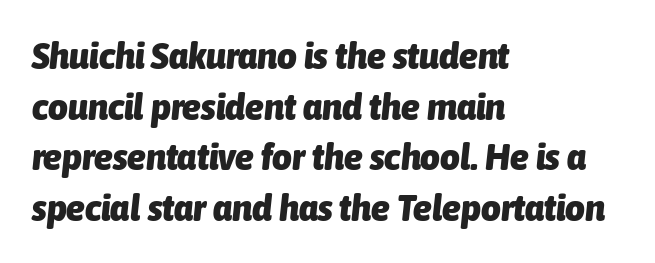
Heavy, bold letterforms. The face used here is rendered with its standard letterfit. The letters advance in unequal steps, a hallmark of proportional type. The passage is arranged the way most books set body copy — flush left. The glyphs look as if they've been sheared to an angle.
